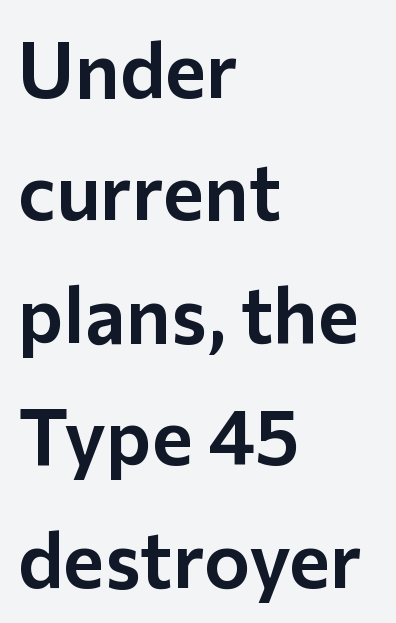
Q: Is the text italic (slanted)? A: No, it is upright.
Q: Is the typeface a serif or a sans-serif typeface? A: Sans-serif.
Q: Is the text underlined? A: No.
Q: How is the paragraph aligned? A: Left-aligned.
Q: Is the spacing between letters normal or unusually wide? A: Normal.
Q: Is the spacing between lines tight, normal or loose? A: Normal.
Q: Width (condensed, normal, or wide)? A: Normal.
Q: Stroke contrast? A: Low.
Q: x-height? A: Medium.
Q: Monospaced? A: No.
